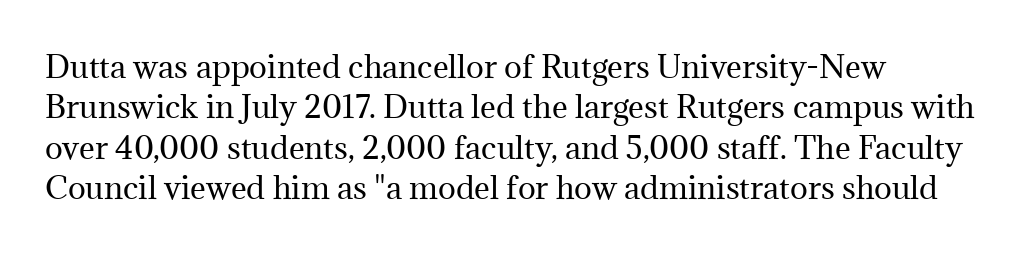
The image shows 30 px regular-weight serif type, upright; set left-aligned, normal line spacing (1.35x), normal letter spacing, not underlined; medium stroke contrast and a medium x-height.
